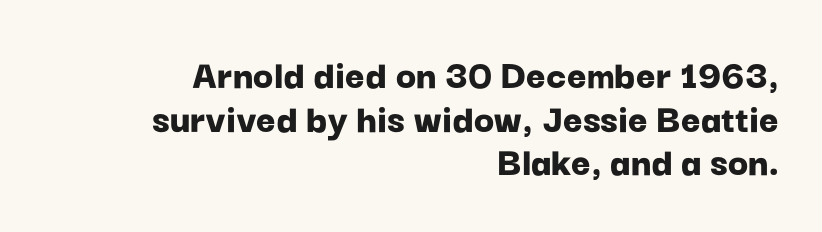
The image shows 42 px bold sans-serif type, upright; set right-aligned, tight line spacing (1.04x), normal letter spacing, not underlined; low stroke contrast and a medium x-height.
